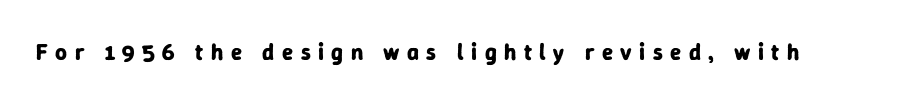
{"italic": "no", "bold": "yes", "underline": "no", "letter_spacing": "wide", "letter_spacing_em": 0.32, "glyph_px": 23}
